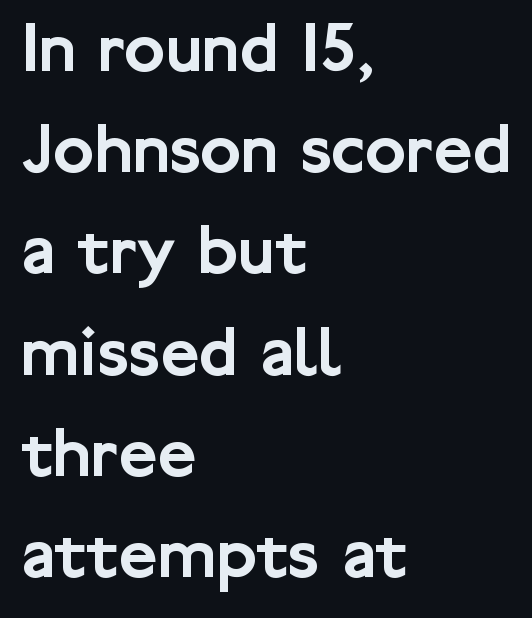
The image shows 75 px sans-serif type, upright; set left-aligned, normal line spacing (1.35x), normal letter spacing, not underlined; low stroke contrast and a medium x-height.
